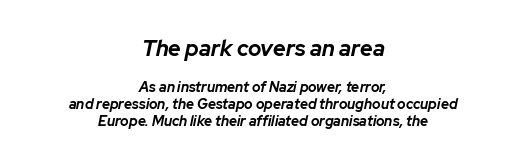
Every character sits at an angle, as italics do. The designer gave the opening block more size than the closing block. The passage is arranged like a title page — every line centered. Short note: letters normally spaced. Words float on clear page, feet unadorned.
